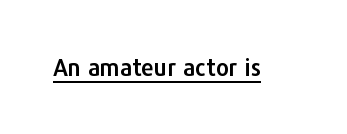
You can see a thin bar hugging the bottom of the glyphs. This rendering leaves character spacing at its baseline value. Style check: upright.
